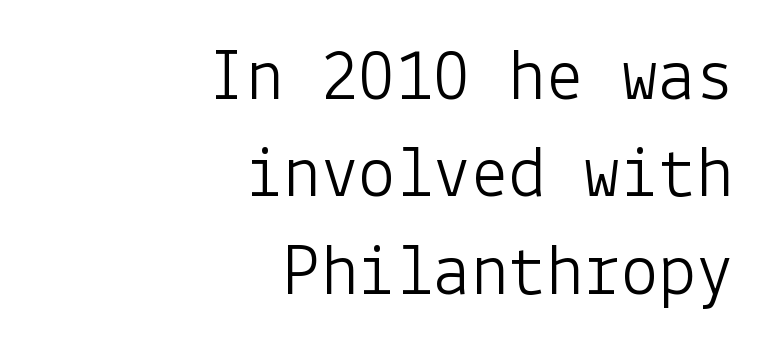
The image shows 75 px light sans-serif type, upright; set right-aligned, normal line spacing (1.3x), normal letter spacing, not underlined; low stroke contrast and a medium x-height.
